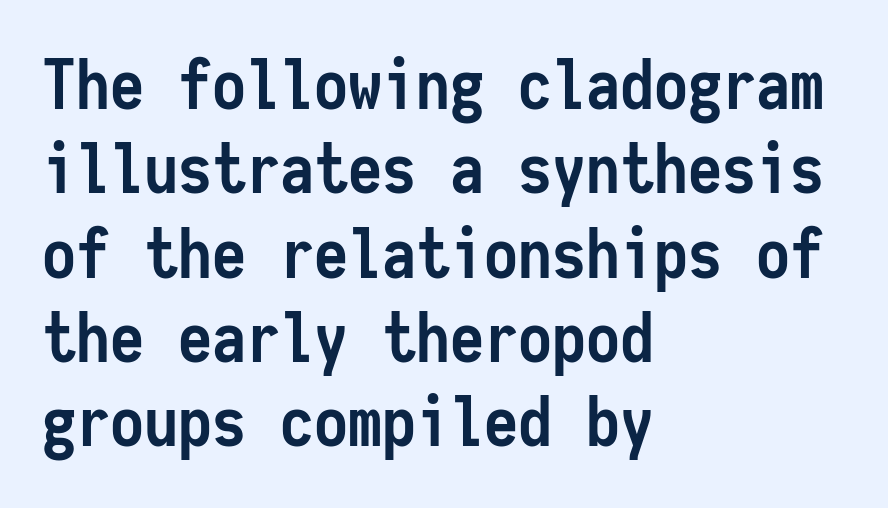
{"serif": "no", "italic": "no", "bold": "yes", "weight": "semibold", "width": "condensed", "stroke_contrast": "low", "x_height": "medium", "monospaced": "yes", "underline": "no", "align": "left", "line_spacing_ratio": 1.24, "letter_spacing": "normal", "letter_spacing_em": 0.0, "glyph_px": 68}
